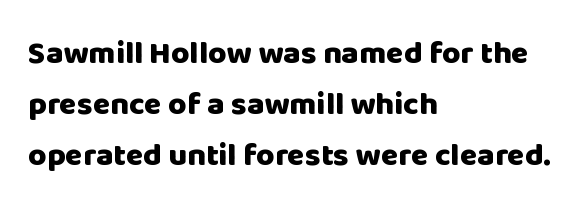
{"serif": "no", "italic": "no", "bold": "yes", "weight": "heavy", "width": "normal", "stroke_contrast": "low", "x_height": "large", "monospaced": "no", "underline": "no", "align": "left", "line_spacing": "normal", "line_spacing_ratio": 1.59, "letter_spacing": "normal", "letter_spacing_em": 0.0, "glyph_px": 32}
